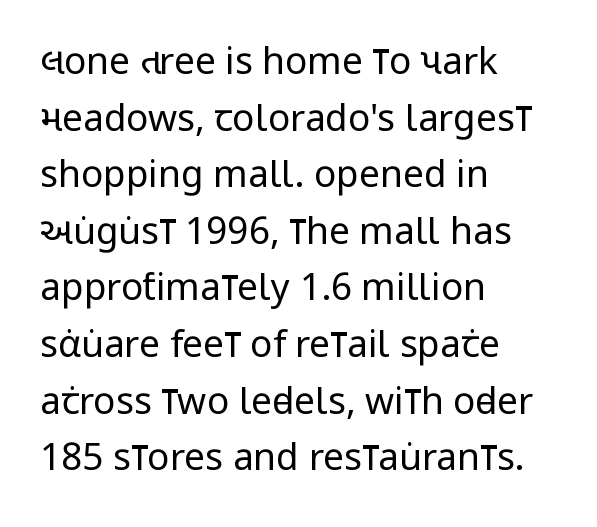
The image shows 37 px regular-weight, condensed sans-serif type, upright; set left-aligned, normal line spacing (1.53x), normal letter spacing, not underlined; low stroke contrast and a large x-height.
